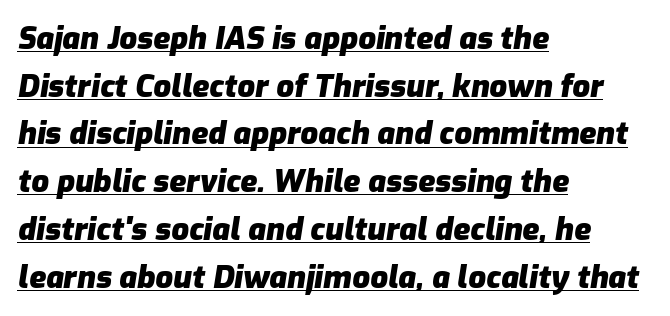
Looks like regular typesetting: each glyph gets only the width it needs. This is underlined copy, the kind a proofreader might mark for attention. These lines were composed using italics. These lines sit exactly where default settings would place them. Short and long lines alike share a common starting point at left.
